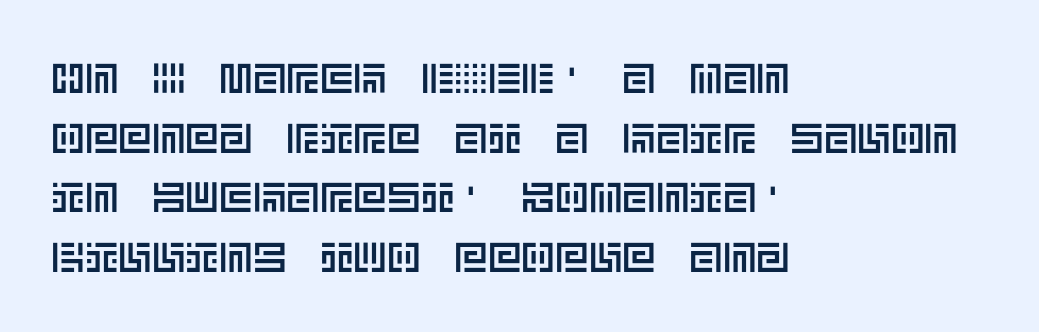
The image shows 42 px text type, upright; set left-aligned, normal line spacing (1.42x), normal letter spacing, not underlined; a large x-height.
